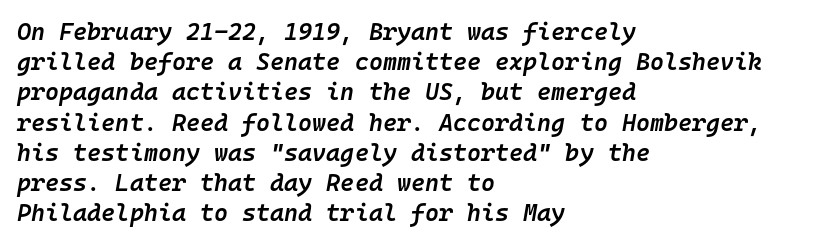
Q: Is the text bold? A: Semi-bold.
Q: Is the text italic (slanted)? A: Yes, it leans right by about 10 degrees.
Q: Is the text underlined? A: No.
Q: How is the paragraph aligned? A: Left-aligned.
Q: Is the spacing between letters normal or unusually wide? A: Normal.
Q: Is the spacing between lines tight, normal or loose? A: Normal.
